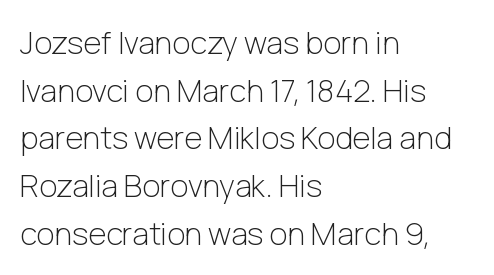
Has an underline been added? It has not. Is the type heavy? It reads as light-to-regular instead. Students, note that the glyphs here touch the page at normal intervals. The type sits square on the baseline with zero lean.
